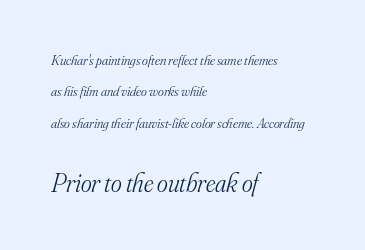
Q: Is the text bold? A: No.
Q: Is the text italic (slanted)? A: Yes, it leans right by about 16 degrees.
Q: Is the text underlined? A: No.
Q: How is the paragraph aligned? A: Left-aligned.
Q: Is the spacing between letters normal or unusually wide? A: Normal.
Q: Is the spacing between lines tight, normal or loose? A: Loose.
Q: Which block of text is set in a larger size, the first (top) or the second (bottom)? A: The second (bottom) one.
